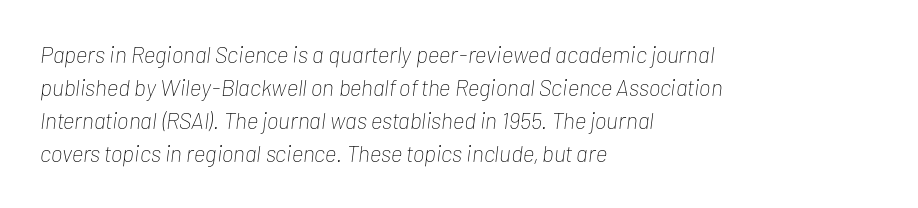
{"italic": "yes", "lean": "right", "slant_degrees": 7, "bold": "no", "underline": "no", "align": "left", "line_spacing": "normal", "line_spacing_ratio": 1.44, "letter_spacing": "normal", "letter_spacing_em": 0.0, "glyph_px": 23}
